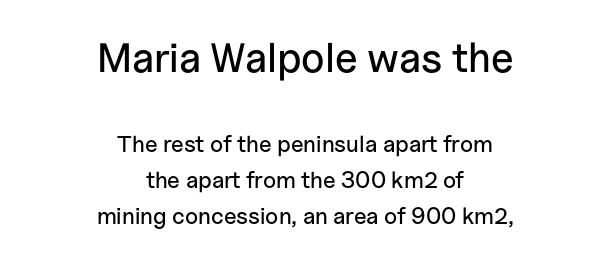
{"serif": "no", "italic": "no", "width": "normal", "stroke_contrast": "low", "x_height": "medium", "monospaced": "no", "underline": "no", "align": "center", "line_spacing": "normal", "line_spacing_ratio": 1.56, "letter_spacing": "normal", "letter_spacing_em": 0.0, "larger_block": "first", "size_ratio": 1.78, "glyph_px": 41}
